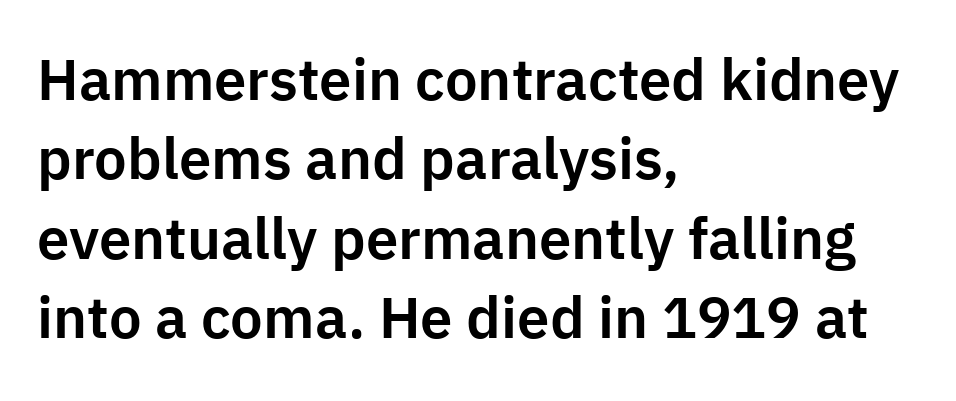
The image shows 58 px sans-serif type, upright; set left-aligned, normal line spacing (1.37x), normal letter spacing, not underlined; low stroke contrast and a medium x-height.
